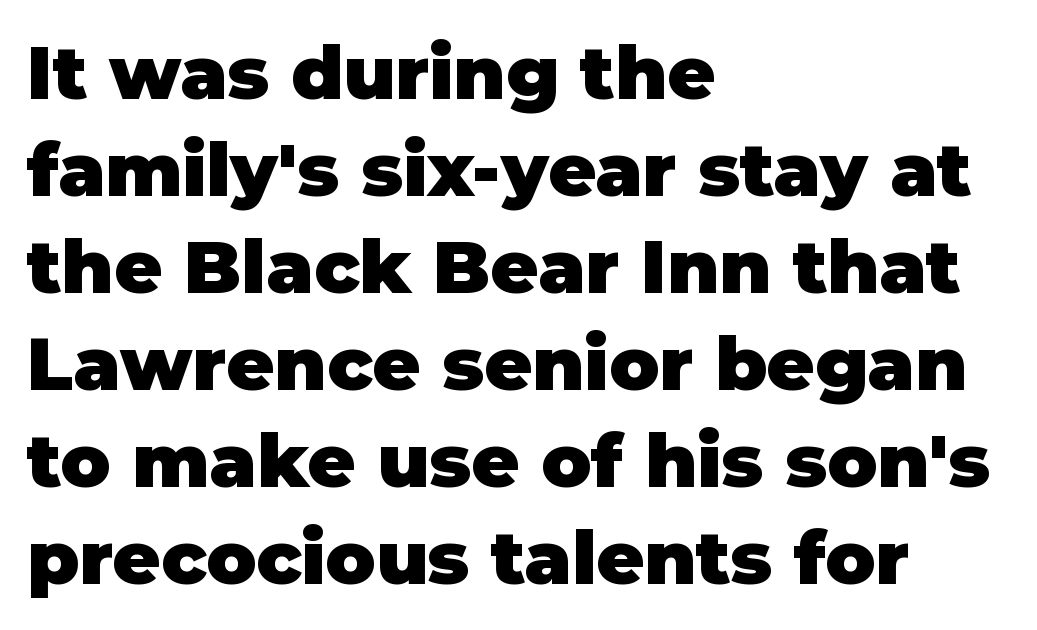
{"serif": "no", "italic": "no", "bold": "yes", "weight": "heavy", "width": "normal", "stroke_contrast": "low", "x_height": "large", "monospaced": "no", "underline": "no", "align": "left", "line_spacing": "normal", "line_spacing_ratio": 1.31, "letter_spacing": "normal", "letter_spacing_em": 0.0, "glyph_px": 74}
